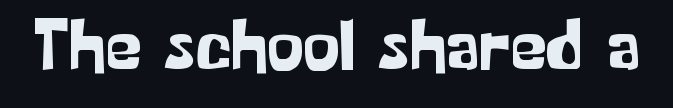
{"serif": "no", "italic": "no", "width": "normal", "stroke_contrast": "low", "x_height": "medium", "monospaced": "no", "underline": "no", "letter_spacing": "normal", "letter_spacing_em": 0.0, "glyph_px": 73}
